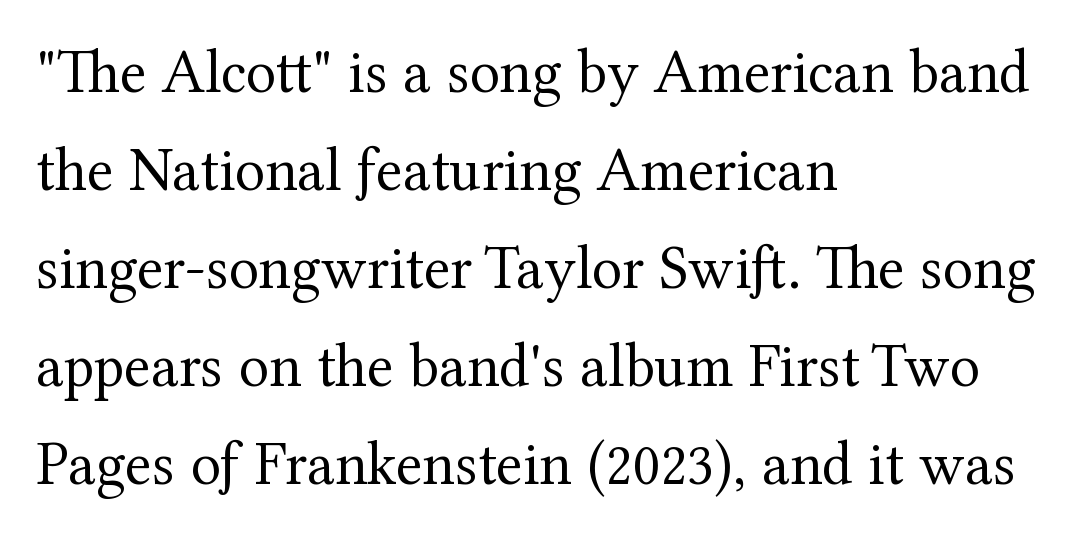
The image shows 62 px regular-weight serif type, upright; set left-aligned, normal line spacing (1.58x), normal letter spacing, not underlined; medium stroke contrast and a medium x-height.
